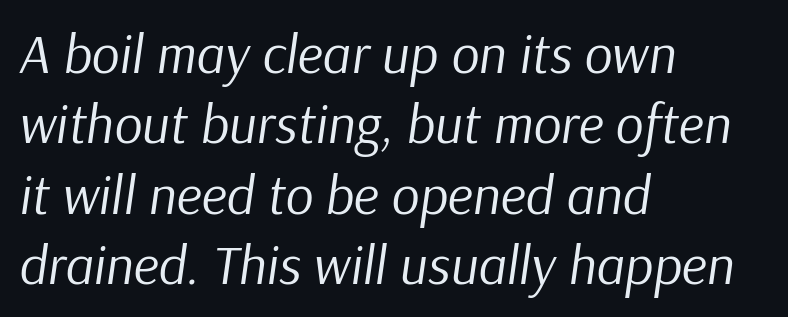
The image shows 55 px regular-weight type, italic (leaning right); set left-aligned, normal line spacing (1.28x), normal letter spacing, not underlined; low stroke contrast and a medium x-height.
